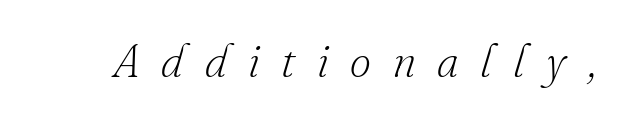
Q: Is the text bold? A: No.
Q: Is the text italic (slanted)? A: Yes, it leans right by about 16 degrees.
Q: Is the typeface a serif or a sans-serif typeface? A: Serif.
Q: Is the text underlined? A: No.
Q: Is the spacing between letters normal or unusually wide? A: Unusually wide.
Q: Width (condensed, normal, or wide)? A: Normal.
Q: Stroke contrast? A: Low.
Q: x-height? A: Small.
Q: Monospaced? A: No.
